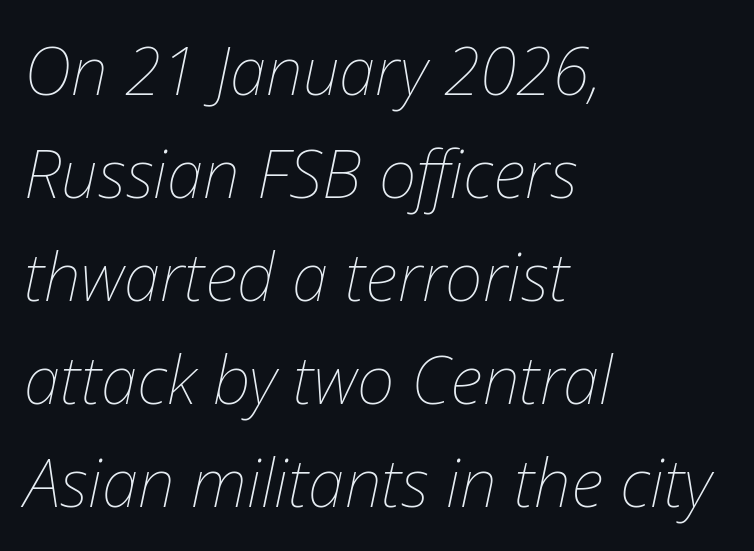
The image shows 66 px thin type, italic (leaning right); set left-aligned, normal line spacing (1.56x), normal letter spacing, not underlined; low stroke contrast and a medium x-height.
